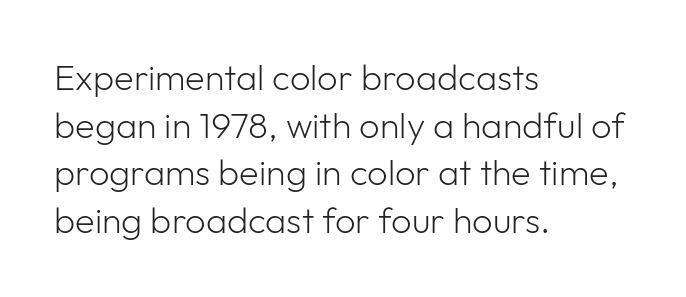
The image shows 36 px light sans-serif type, upright; set left-aligned, normal line spacing (1.32x), normal letter spacing, not underlined; low stroke contrast and a medium x-height.
